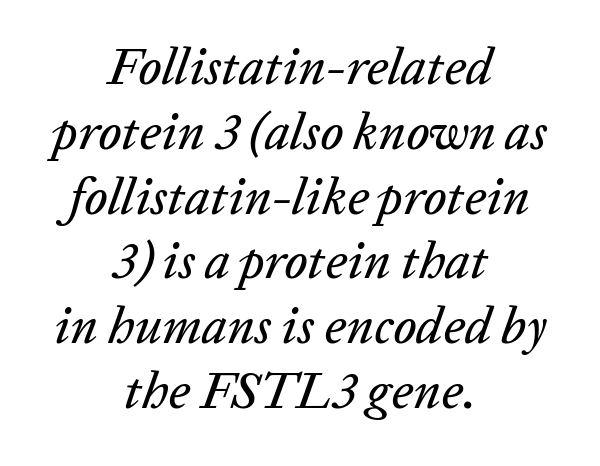
{"italic": "yes", "lean": "right", "slant_degrees": 20, "width": "normal", "stroke_contrast": "low", "x_height": "medium", "monospaced": "no", "underline": "no", "align": "center", "line_spacing": "normal", "line_spacing_ratio": 1.27, "letter_spacing": "normal", "letter_spacing_em": 0.0, "glyph_px": 51}
